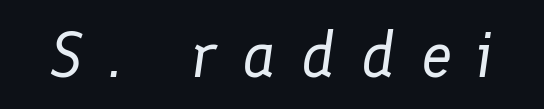
{"italic": "yes", "lean": "right", "slant_degrees": 8, "bold": "no", "weight": "regular", "width": "normal", "stroke_contrast": "low", "x_height": "medium", "monospaced": "no", "underline": "no", "letter_spacing": "wide", "letter_spacing_em": 0.39, "glyph_px": 64}
